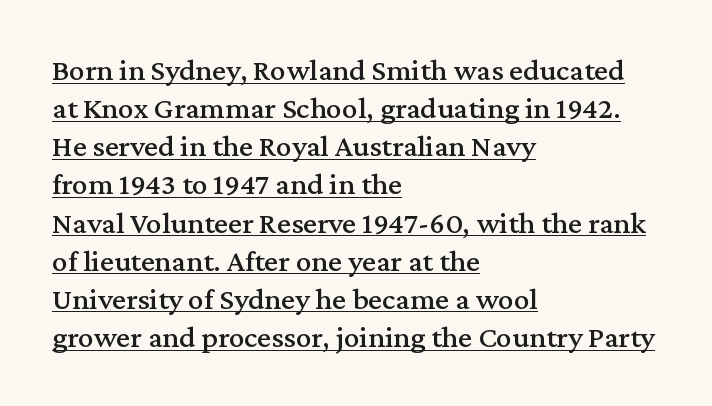
{"serif": "yes", "italic": "no", "width": "normal", "stroke_contrast": "medium", "x_height": "medium", "monospaced": "no", "underline": "yes", "align": "left", "line_spacing_ratio": 1.23, "letter_spacing": "normal", "letter_spacing_em": 0.0, "glyph_px": 31}
